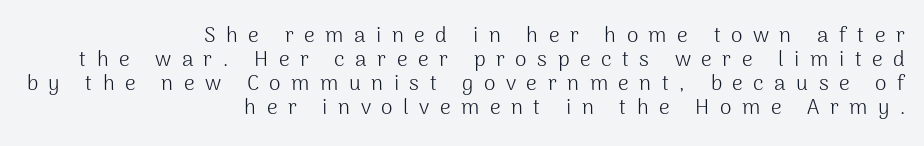
Q: Is the text bold? A: No.
Q: Is the text italic (slanted)? A: No, it is upright.
Q: Is the text underlined? A: No.
Q: How is the paragraph aligned? A: Right-aligned.
Q: Is the spacing between letters normal or unusually wide? A: Unusually wide.
Q: Is the spacing between lines tight, normal or loose? A: Tight.
